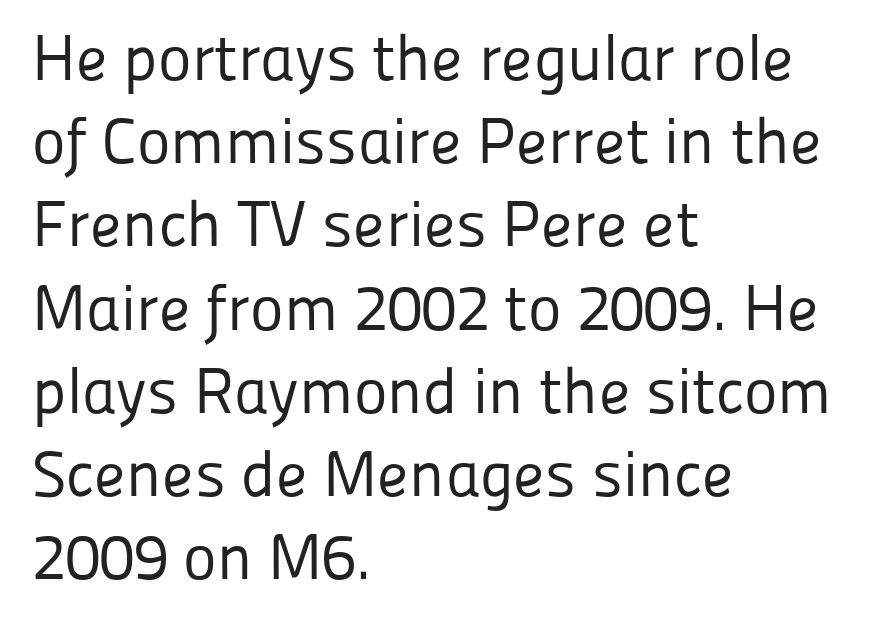
Q: Is the text bold? A: No.
Q: Is the text italic (slanted)? A: No, it is upright.
Q: Is the typeface a serif or a sans-serif typeface? A: Sans-serif.
Q: Is the text underlined? A: No.
Q: How is the paragraph aligned? A: Left-aligned.
Q: Is the spacing between letters normal or unusually wide? A: Normal.
Q: Is the spacing between lines tight, normal or loose? A: Normal.
Q: Width (condensed, normal, or wide)? A: Normal.
Q: Stroke contrast? A: Low.
Q: x-height? A: Medium.
Q: Monospaced? A: No.
